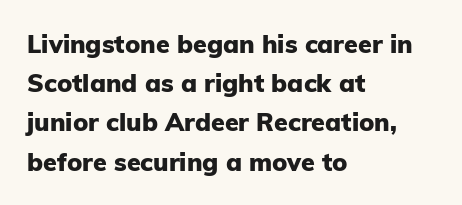
Q: Is the text bold? A: Yes.
Q: Is the text italic (slanted)? A: No, it is upright.
Q: Is the text underlined? A: No.
Q: How is the paragraph aligned? A: Left-aligned.
Q: Is the spacing between letters normal or unusually wide? A: Normal.
Q: Is the spacing between lines tight, normal or loose? A: Normal.
